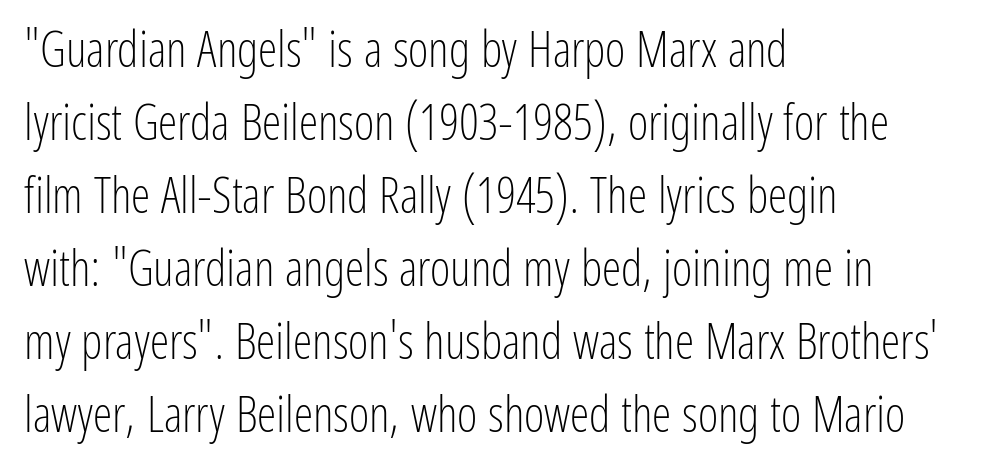
Classification — sans serif. Visually the block forms a straight wall on the left and a jagged coastline on the right. You could call the tracking neutral — neither tight nor loose. The strokes are not fattened; the text isn't bold. This rendering features lettering with no underline.
